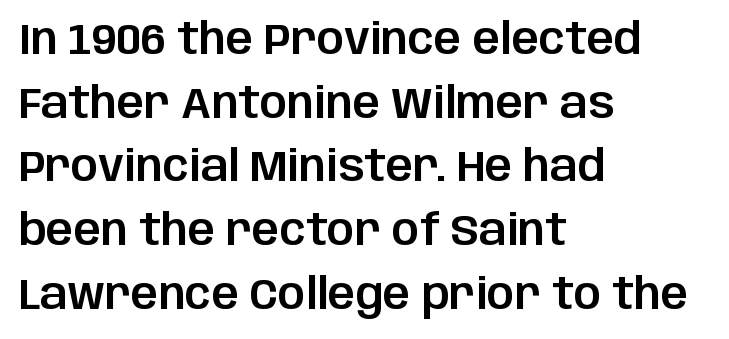
Q: Is the text italic (slanted)? A: No, it is upright.
Q: Is the typeface a serif or a sans-serif typeface? A: Sans-serif.
Q: Is the text underlined? A: No.
Q: How is the paragraph aligned? A: Left-aligned.
Q: Is the spacing between letters normal or unusually wide? A: Normal.
Q: Is the spacing between lines tight, normal or loose? A: Normal.
Q: Width (condensed, normal, or wide)? A: Normal.
Q: Stroke contrast? A: Low.
Q: x-height? A: Large.
Q: Monospaced? A: No.
